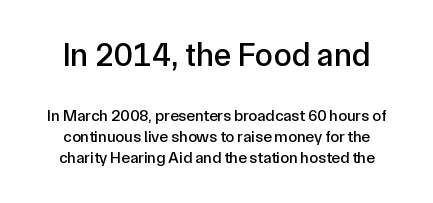
Q: Is the text italic (slanted)? A: No, it is upright.
Q: Is the typeface a serif or a sans-serif typeface? A: Sans-serif.
Q: Is the text underlined? A: No.
Q: How is the paragraph aligned? A: Centered.
Q: Is the spacing between letters normal or unusually wide? A: Normal.
Q: Is the spacing between lines tight, normal or loose? A: Normal.
Q: Which block of text is set in a larger size, the first (top) or the second (bottom)? A: The first (top) one.
Q: Width (condensed, normal, or wide)? A: Normal.
Q: Stroke contrast? A: Low.
Q: x-height? A: Medium.
Q: Monospaced? A: No.
